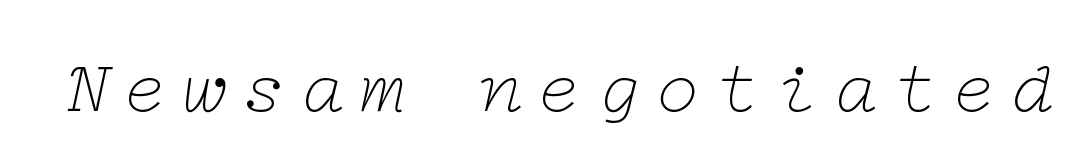
Is the type slanted? Yes — the strokes lean at a clear angle. Look at the bottom of the vertical strokes: they flare into serifs here. The cut favours lightness, reaching ordinary text weight at its darkest. Decoration check: the copy has no underline.
